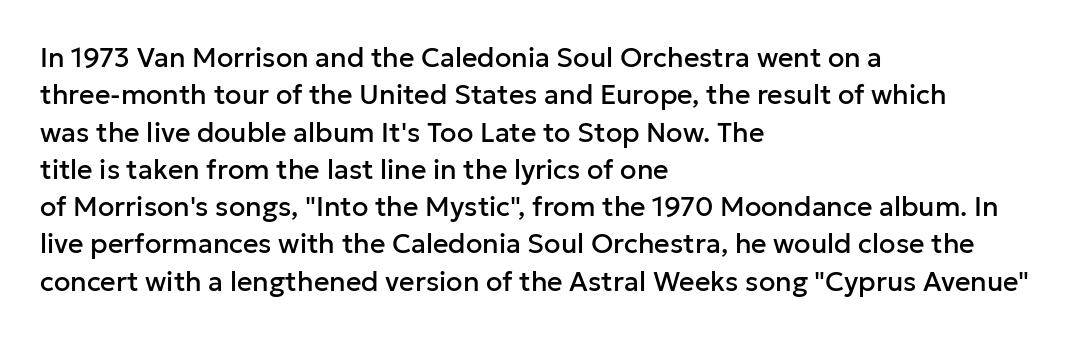
{"italic": "no", "underline": "no", "align": "left", "line_spacing": "normal", "line_spacing_ratio": 1.38, "letter_spacing": "normal", "letter_spacing_em": 0.0, "glyph_px": 27}
